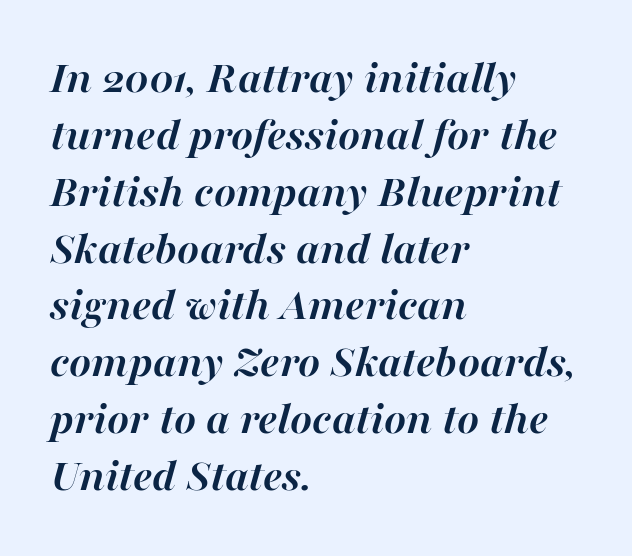
The image shows 47 px semibold type, italic (leaning right); set left-aligned, line spacing 1.21x, normal letter spacing, not underlined; high stroke contrast and a medium x-height.
